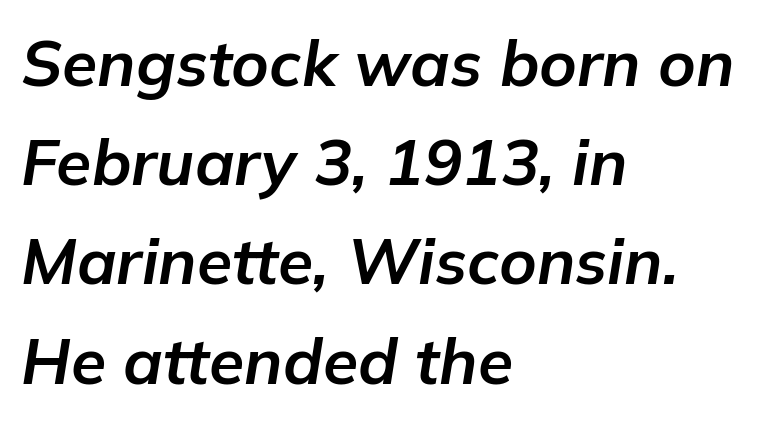
The image shows 64 px bold type, italic (leaning right); set left-aligned, normal line spacing (1.55x), normal letter spacing, not underlined; low stroke contrast and a medium x-height.
